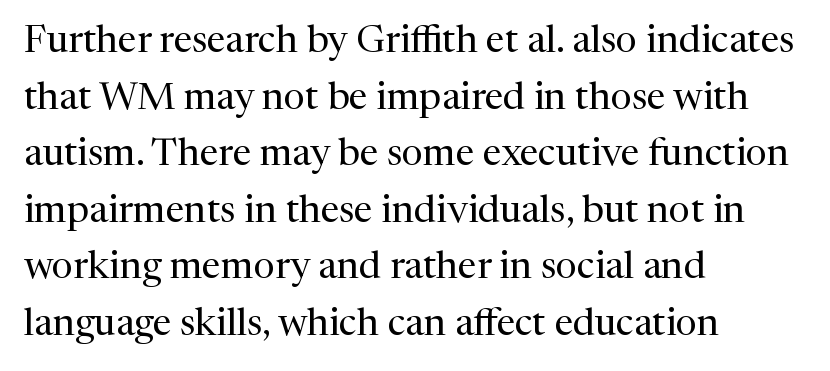
{"serif": "yes", "italic": "no", "bold": "no", "weight": "regular", "width": "normal", "stroke_contrast": "medium", "x_height": "medium", "monospaced": "no", "underline": "no", "align": "left", "line_spacing": "normal", "line_spacing_ratio": 1.49, "letter_spacing": "normal", "letter_spacing_em": 0.0, "glyph_px": 38}
